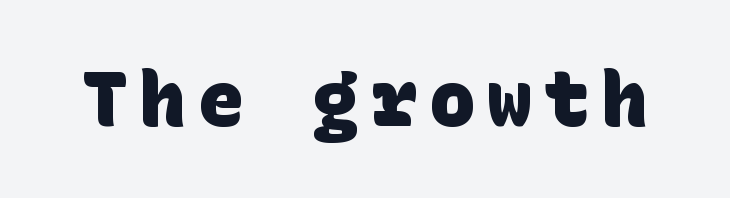
Weight: bold. The type family on display is of the sans-serif kind. The zone under the glyphs is completely vacant.
